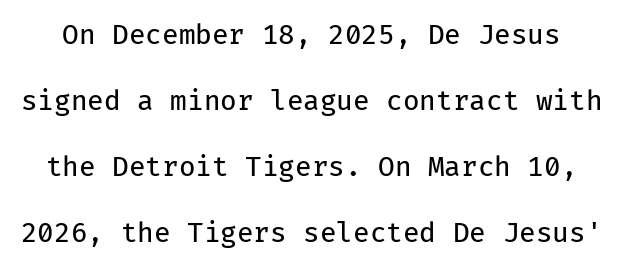
{"italic": "no", "bold": "no", "underline": "no", "line_spacing": "loose", "line_spacing_ratio": 2.44, "letter_spacing": "normal", "letter_spacing_em": 0.0, "glyph_px": 27}
